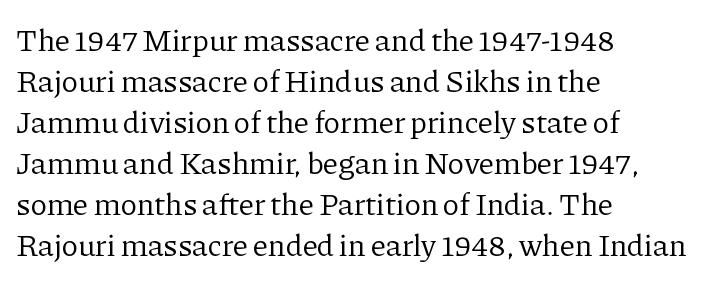
Q: Is the text bold? A: No.
Q: Is the text italic (slanted)? A: No, it is upright.
Q: Is the typeface a serif or a sans-serif typeface? A: Serif.
Q: Is the text underlined? A: No.
Q: How is the paragraph aligned? A: Left-aligned.
Q: Is the spacing between letters normal or unusually wide? A: Normal.
Q: Is the spacing between lines tight, normal or loose? A: Normal.
Q: Width (condensed, normal, or wide)? A: Normal.
Q: Stroke contrast? A: Low.
Q: x-height? A: Medium.
Q: Monospaced? A: No.
